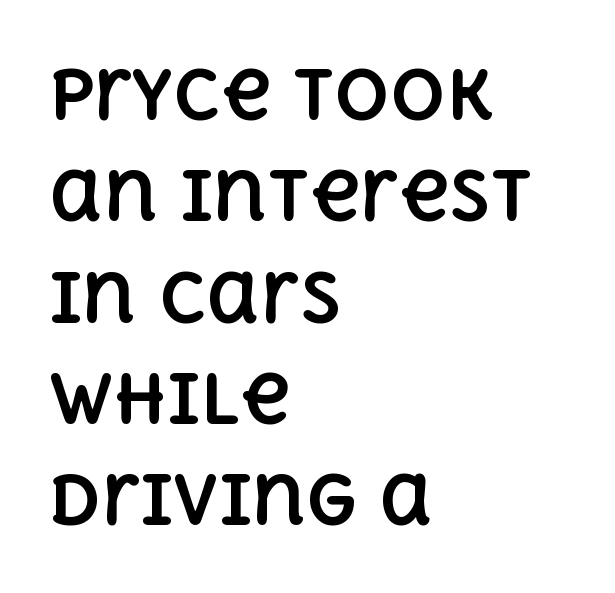
The image shows 68 px bold type, upright; set left-aligned, normal line spacing (1.49x), normal letter spacing, not underlined; a large x-height.
